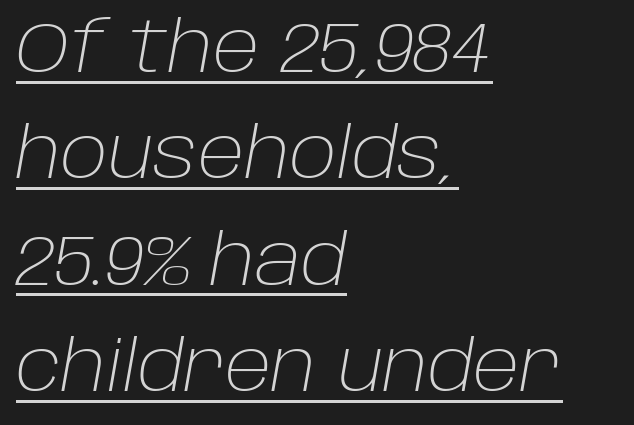
{"italic": "yes", "lean": "right", "slant_degrees": 10, "bold": "no", "weight": "light", "width": "normal", "stroke_contrast": "low", "x_height": "large", "monospaced": "no", "underline": "yes", "align": "left", "line_spacing": "normal", "line_spacing_ratio": 1.52, "letter_spacing": "normal", "letter_spacing_em": 0.0, "glyph_px": 70}
